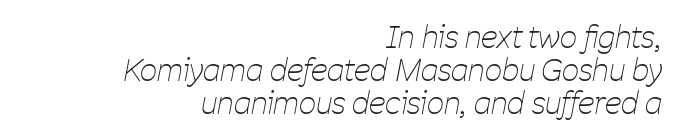
Q: Is the text bold? A: No.
Q: Is the text italic (slanted)? A: Yes, it leans right by about 11 degrees.
Q: Is the text underlined? A: No.
Q: How is the paragraph aligned? A: Right-aligned.
Q: Is the spacing between letters normal or unusually wide? A: Normal.
Q: Is the spacing between lines tight, normal or loose? A: Tight.
Q: Width (condensed, normal, or wide)? A: Condensed.
Q: Stroke contrast? A: Low.
Q: x-height? A: Medium.
Q: Monospaced? A: No.
